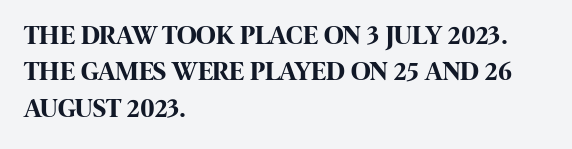
The image shows 27 px bold type, upright; set left-aligned, normal line spacing (1.35x), normal letter spacing, not underlined.
